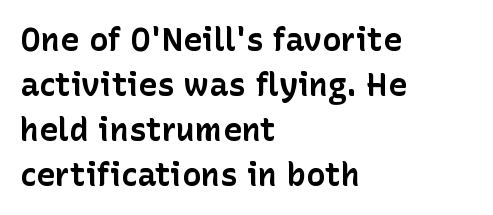
The image shows 32 px bold sans-serif type, upright; set left-aligned, normal line spacing (1.41x), normal letter spacing, not underlined; low stroke contrast and a medium x-height.
